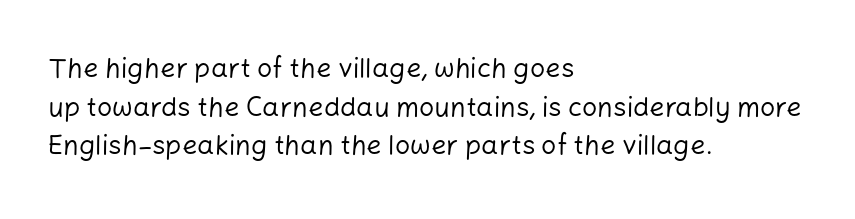
Stroke thickness stays within the range of a standard reading face or lighter. Notice how descenders clear the ascenders below comfortably — that's standard leading. There is no visible air inserted between adjacent glyphs. Casual observation: everything's shoved over to the left. The specimen omits any rule beneath the text block's lines. The letters stand straight up with perfectly vertical stems.
